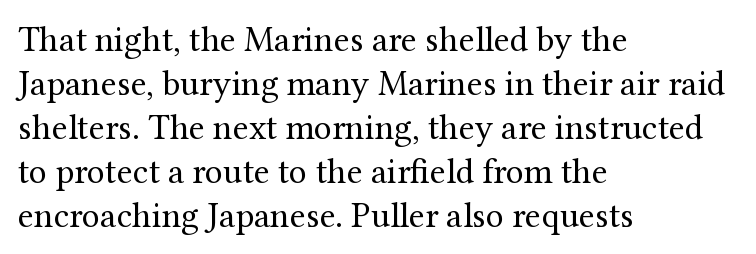
The image shows 36 px regular-weight serif type, upright; set left-aligned, line spacing 1.22x, normal letter spacing, not underlined; medium stroke contrast and a medium x-height.
